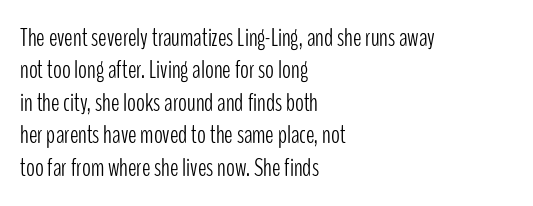
{"italic": "no", "bold": "no", "underline": "no", "align": "left", "line_spacing": "normal", "line_spacing_ratio": 1.25, "letter_spacing": "normal", "letter_spacing_em": 0.0, "glyph_px": 26}
